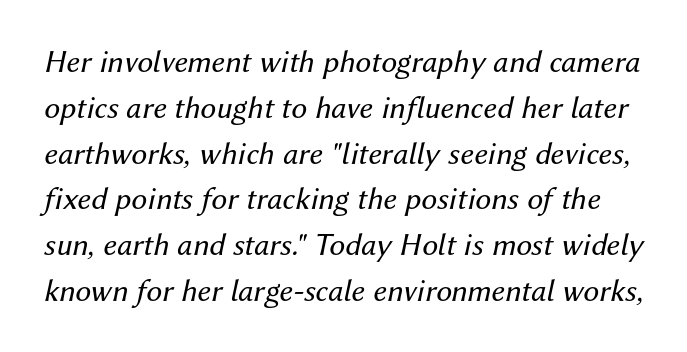
Q: Is the text bold? A: No.
Q: Is the text italic (slanted)? A: Yes, it leans right by about 12 degrees.
Q: Is the text underlined? A: No.
Q: Is the spacing between letters normal or unusually wide? A: Normal.
Q: Is the spacing between lines tight, normal or loose? A: Normal.
Q: Width (condensed, normal, or wide)? A: Normal.
Q: Stroke contrast? A: Medium.
Q: x-height? A: Medium.
Q: Monospaced? A: No.
